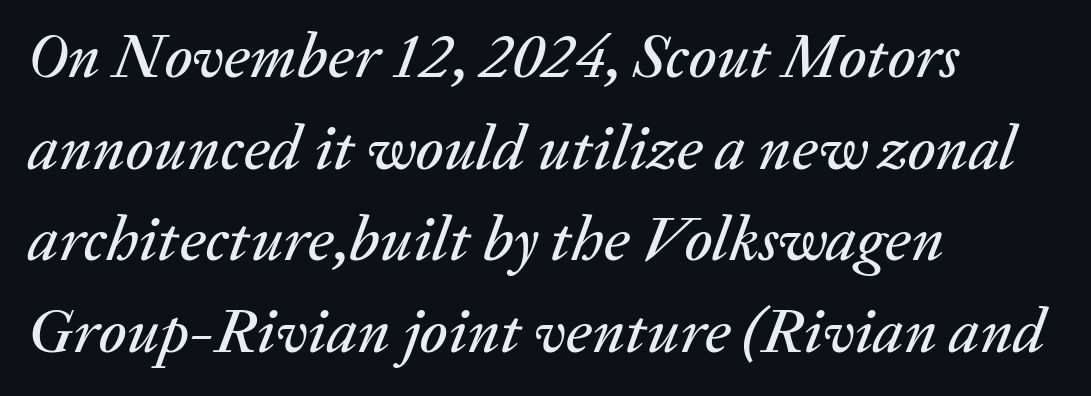
Q: Is the text italic (slanted)? A: Yes, it leans right by about 20 degrees.
Q: Is the text underlined? A: No.
Q: How is the paragraph aligned? A: Left-aligned.
Q: Is the spacing between letters normal or unusually wide? A: Normal.
Q: Is the spacing between lines tight, normal or loose? A: Normal.
Q: Width (condensed, normal, or wide)? A: Normal.
Q: Stroke contrast? A: Medium.
Q: x-height? A: Medium.
Q: Monospaced? A: No.
